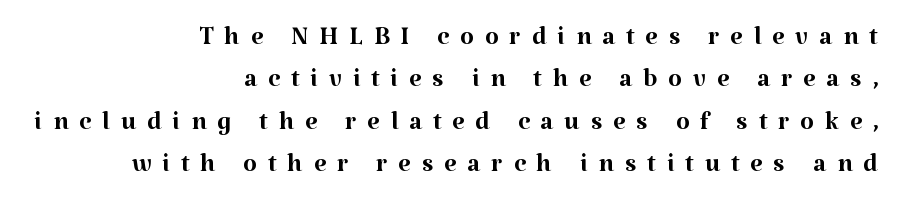
The image shows 36 px regular-weight serif type, upright; set right-aligned, line spacing 1.18x, unusually wide letter spacing (+0.3 em), not underlined; medium stroke contrast and a medium x-height.
